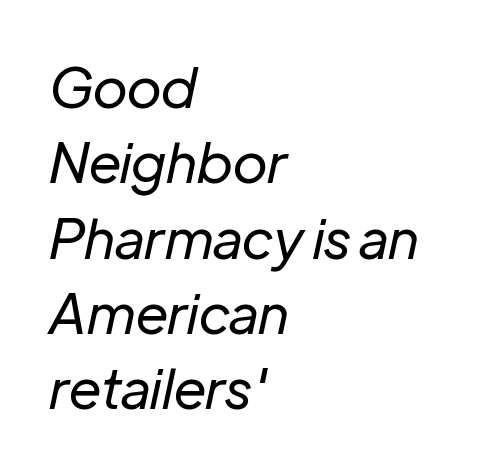
{"italic": "yes", "lean": "right", "slant_degrees": 12, "bold": "no", "weight": "regular", "width": "normal", "stroke_contrast": "low", "x_height": "medium", "monospaced": "no", "underline": "no", "align": "left", "line_spacing": "normal", "line_spacing_ratio": 1.37, "letter_spacing": "normal", "letter_spacing_em": 0.0, "glyph_px": 55}
